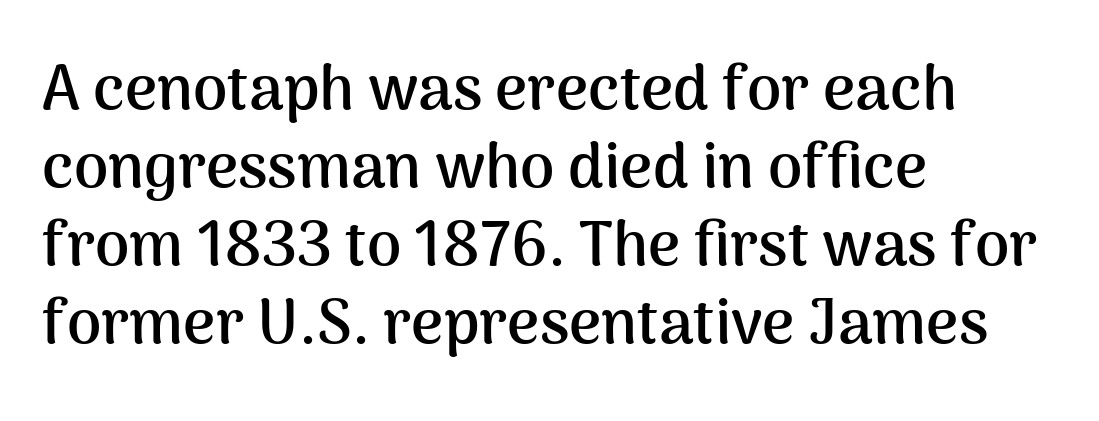
Q: Is the text bold? A: Yes.
Q: Is the text italic (slanted)? A: No, it is upright.
Q: Is the typeface a serif or a sans-serif typeface? A: Sans-serif.
Q: Is the text underlined? A: No.
Q: How is the paragraph aligned? A: Left-aligned.
Q: Is the spacing between letters normal or unusually wide? A: Normal.
Q: Is the spacing between lines tight, normal or loose? A: Normal.
Q: Width (condensed, normal, or wide)? A: Normal.
Q: Stroke contrast? A: Medium.
Q: x-height? A: Medium.
Q: Monospaced? A: No.
